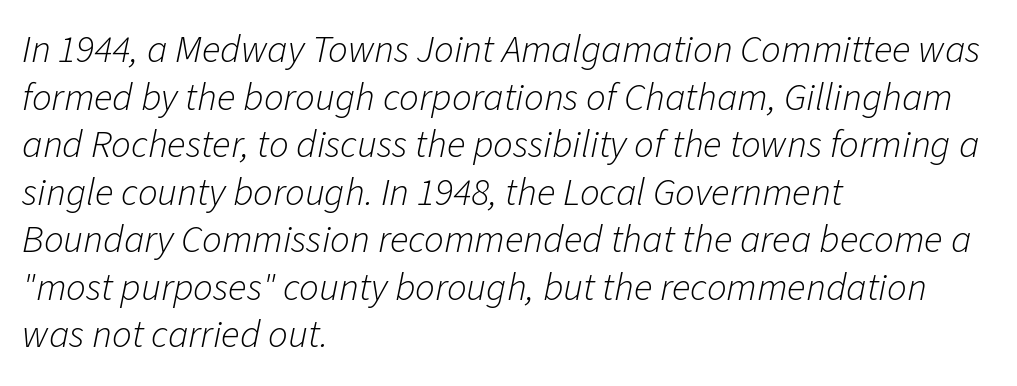
Q: Is the text bold? A: No.
Q: Is the text italic (slanted)? A: Yes, it leans right by about 11 degrees.
Q: Is the text underlined? A: No.
Q: How is the paragraph aligned? A: Left-aligned.
Q: Is the spacing between letters normal or unusually wide? A: Normal.
Q: Width (condensed, normal, or wide)? A: Normal.
Q: Stroke contrast? A: Low.
Q: x-height? A: Medium.
Q: Monospaced? A: No.
